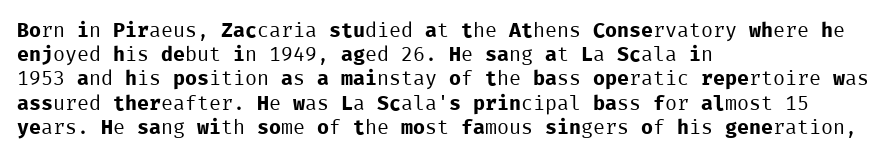
The image shows 20 px text type, upright; set left-aligned, line spacing 1.21x, normal letter spacing, not underlined.
